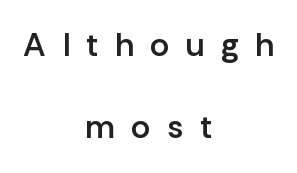
The image shows 33 px semibold sans-serif type, upright; set centered, loose line spacing (2.49x), unusually wide letter spacing (+0.5 em), not underlined; low stroke contrast and a medium x-height.
